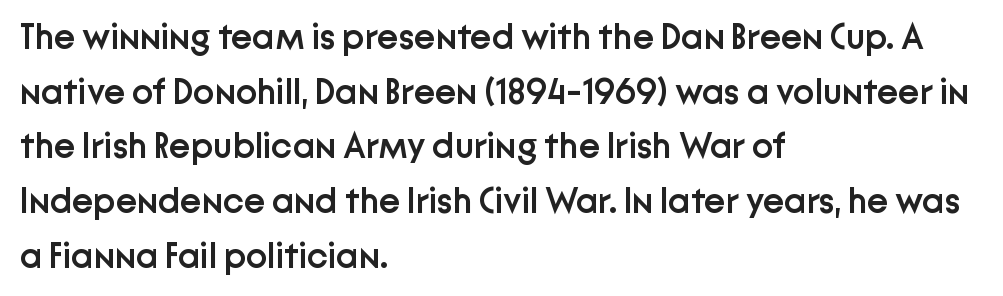
Q: Is the text bold? A: Semi-bold.
Q: Is the text italic (slanted)? A: No, it is upright.
Q: Is the typeface a serif or a sans-serif typeface? A: Sans-serif.
Q: Is the text underlined? A: No.
Q: How is the paragraph aligned? A: Left-aligned.
Q: Is the spacing between letters normal or unusually wide? A: Normal.
Q: Is the spacing between lines tight, normal or loose? A: Normal.
Q: Width (condensed, normal, or wide)? A: Normal.
Q: Stroke contrast? A: Low.
Q: x-height? A: Medium.
Q: Monospaced? A: No.
